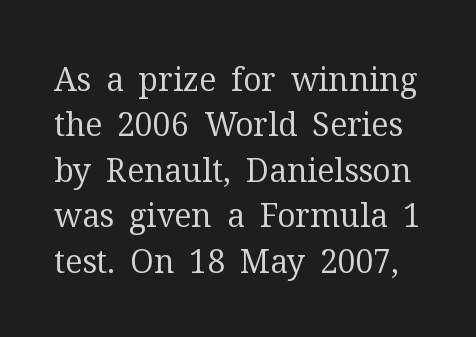
{"serif": "yes", "italic": "no", "bold": "no", "weight": "regular", "width": "normal", "stroke_contrast": "medium", "x_height": "medium", "monospaced": "no", "underline": "no", "line_spacing": "normal", "line_spacing_ratio": 1.42, "letter_spacing": "normal", "letter_spacing_em": 0.0, "glyph_px": 32}
